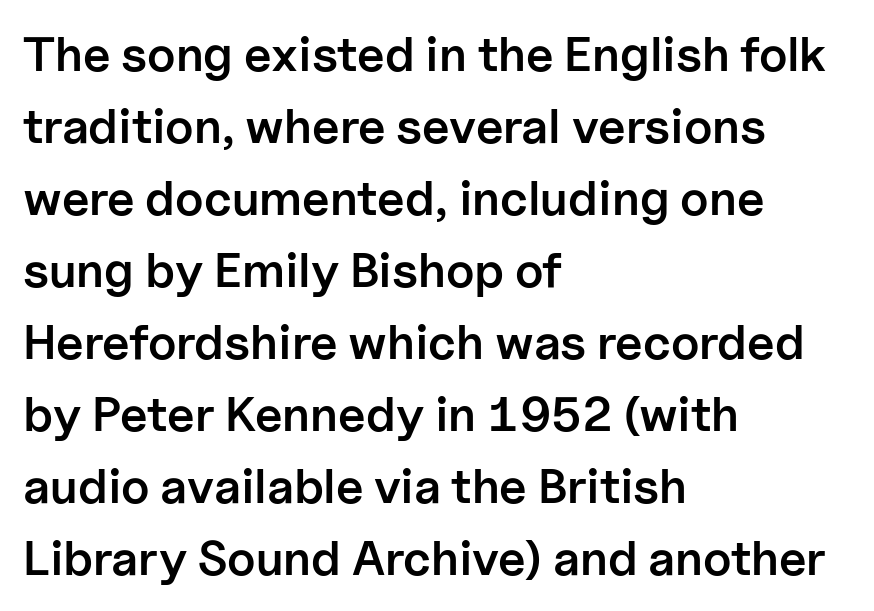
The image shows 49 px semibold sans-serif type, upright; set left-aligned, normal line spacing (1.47x), normal letter spacing, not underlined; low stroke contrast and a medium x-height.
